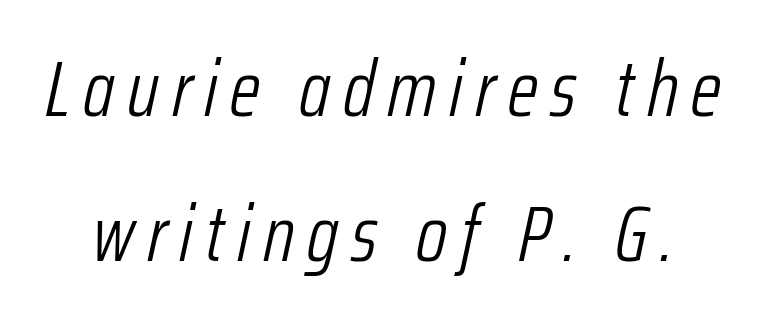
The image shows 79 px light, condensed type, italic (leaning right); set line spacing 1.84x, not underlined; low stroke contrast and a medium x-height.
